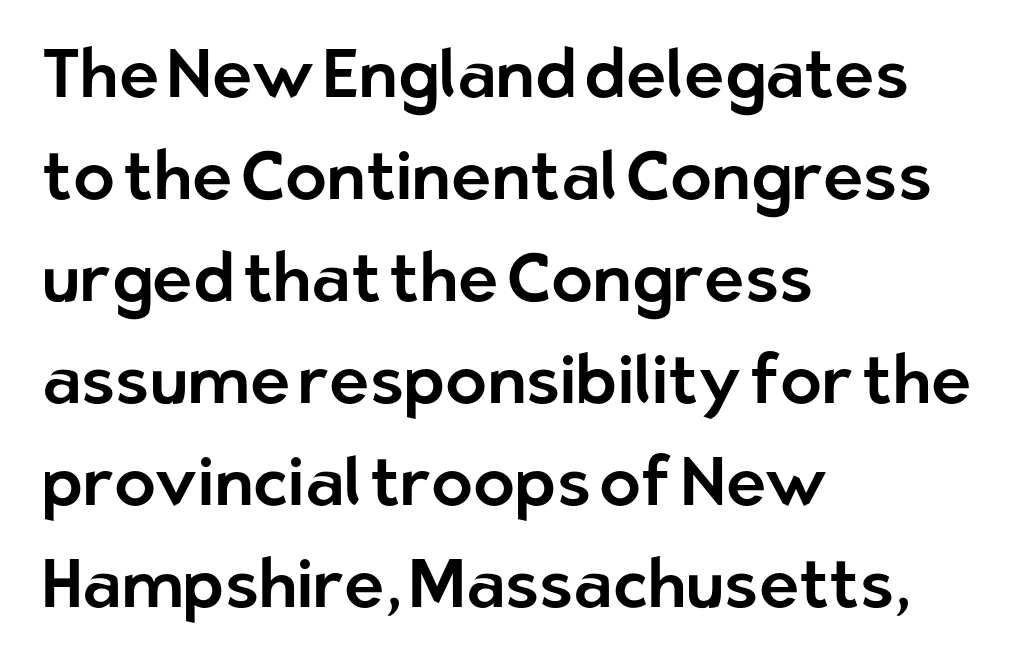
{"serif": "no", "italic": "no", "width": "normal", "stroke_contrast": "low", "x_height": "medium", "monospaced": "no", "underline": "no", "align": "left", "line_spacing": "normal", "line_spacing_ratio": 1.5, "letter_spacing": "normal", "letter_spacing_em": 0.0, "glyph_px": 68}
